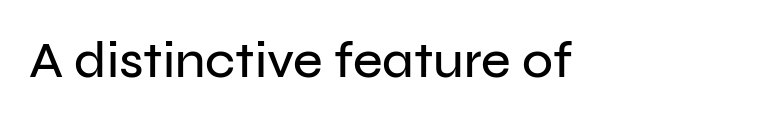
Spacing between characters is what you'd get straight out of the box. The glyphs are unaccompanied by any horizontal stroke below them. Upright lettering throughout. Observe the absence of serifs on each vertical stroke in this sample. Think of a printed novel: that variable character pitch is what you see here.
